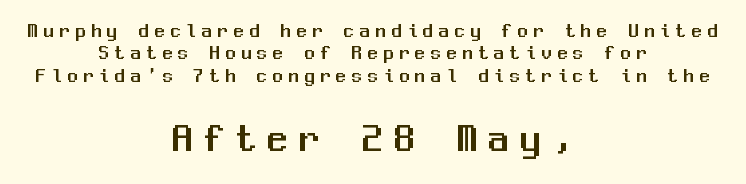
Q: Is the text italic (slanted)? A: No, it is upright.
Q: Is the typeface a serif or a sans-serif typeface? A: Sans-serif.
Q: Is the text underlined? A: No.
Q: How is the paragraph aligned? A: Centered.
Q: Is the spacing between letters normal or unusually wide? A: Unusually wide.
Q: Is the spacing between lines tight, normal or loose? A: Tight.
Q: Which block of text is set in a larger size, the first (top) or the second (bottom)? A: The second (bottom) one.
Q: Width (condensed, normal, or wide)? A: Normal.
Q: Stroke contrast? A: Medium.
Q: x-height? A: Medium.
Q: Monospaced? A: Yes.
